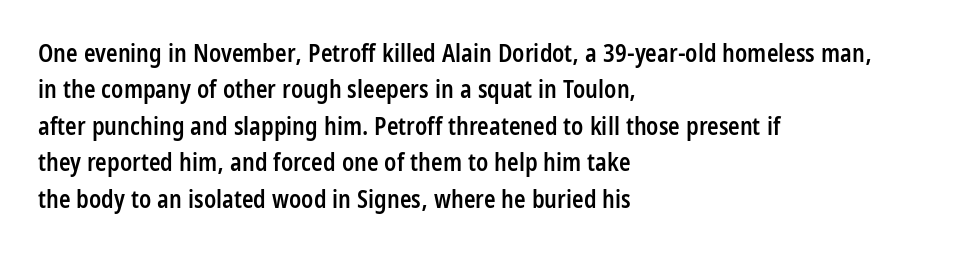
Q: Is the text bold? A: Semi-bold.
Q: Is the text italic (slanted)? A: No, it is upright.
Q: Is the text underlined? A: No.
Q: How is the paragraph aligned? A: Left-aligned.
Q: Is the spacing between letters normal or unusually wide? A: Normal.
Q: Is the spacing between lines tight, normal or loose? A: Normal.
